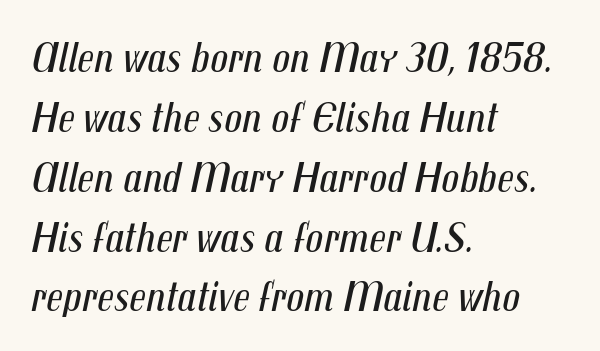
The image shows 44 px regular-weight, condensed type, italic (leaning right); set left-aligned, normal line spacing (1.36x), normal letter spacing, not underlined; medium stroke contrast and a medium x-height.
